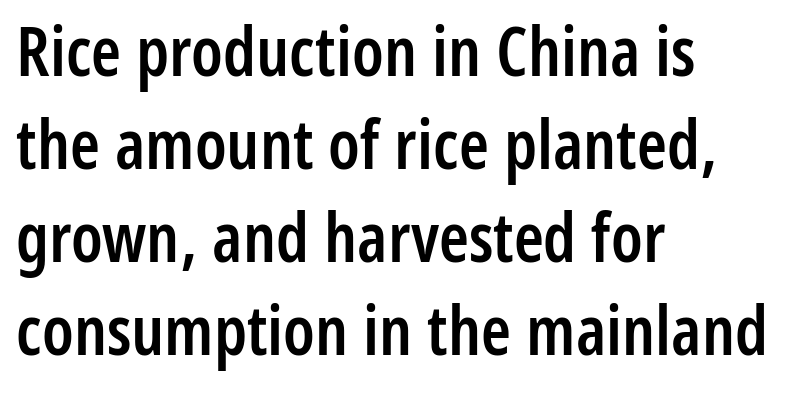
Q: Is the text bold? A: Semi-bold.
Q: Is the text italic (slanted)? A: No, it is upright.
Q: Is the typeface a serif or a sans-serif typeface? A: Sans-serif.
Q: Is the text underlined? A: No.
Q: How is the paragraph aligned? A: Left-aligned.
Q: Is the spacing between letters normal or unusually wide? A: Normal.
Q: Is the spacing between lines tight, normal or loose? A: Normal.
Q: Width (condensed, normal, or wide)? A: Condensed.
Q: Stroke contrast? A: Low.
Q: x-height? A: Medium.
Q: Monospaced? A: No.
